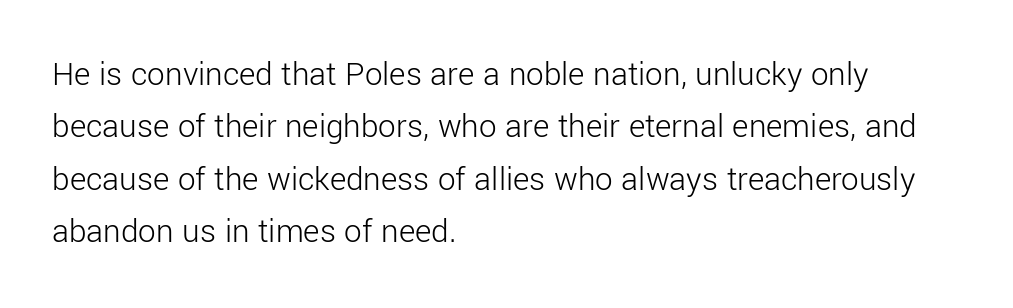
This reads as an unemphasized weight, regular at the heaviest. Do the letters lean? They stand straight. This rendering uses left alignment, leaving the right contour irregular. Caption: standard tracking, unaltered. The space between consecutive lines is moderate.
